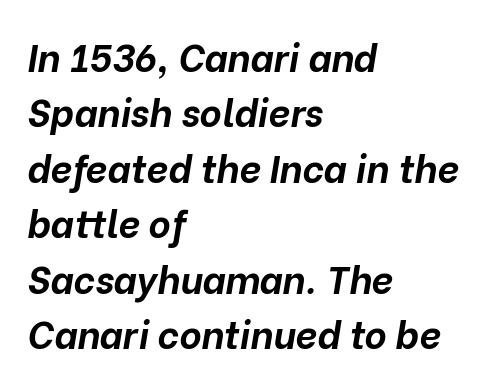
The image shows 38 px bold type, italic (leaning right); set left-aligned, normal line spacing (1.46x), normal letter spacing, not underlined; low stroke contrast and a medium x-height.
